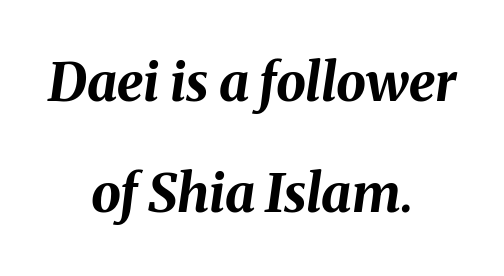
{"italic": "yes", "lean": "right", "slant_degrees": 8, "bold": "yes", "weight": "bold", "width": "normal", "stroke_contrast": "medium", "x_height": "medium", "monospaced": "no", "underline": "no", "align": "center", "line_spacing": "loose", "line_spacing_ratio": 2.1, "letter_spacing": "normal", "letter_spacing_em": 0.0, "glyph_px": 53}
